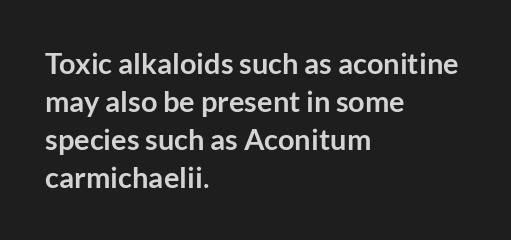
The image shows 29 px semibold sans-serif type, upright; set left-aligned, normal line spacing (1.31x), normal letter spacing, not underlined; low stroke contrast and a medium x-height.
